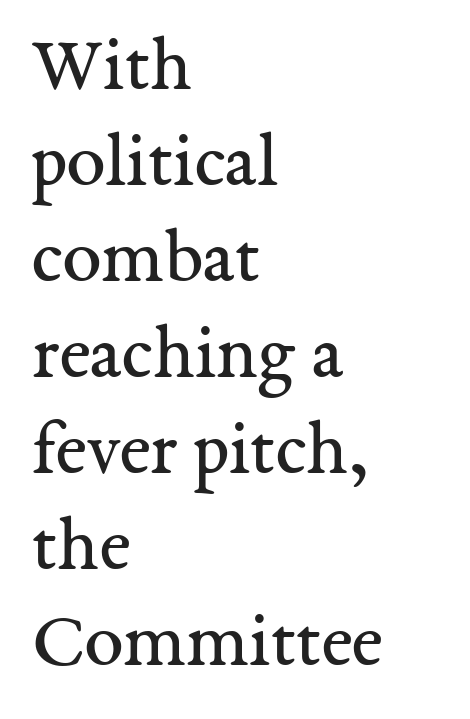
{"serif": "yes", "italic": "no", "bold": "no", "weight": "regular", "width": "normal", "stroke_contrast": "medium", "x_height": "medium", "monospaced": "no", "underline": "no", "align": "left", "line_spacing_ratio": 1.23, "letter_spacing": "normal", "letter_spacing_em": 0.0, "glyph_px": 78}
